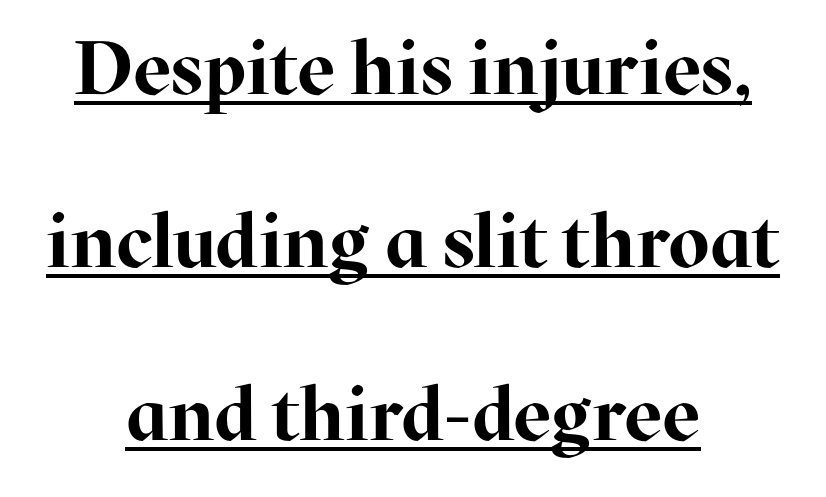
The image shows 75 px bold serif type, upright; set centered, loose line spacing (2.31x), normal letter spacing, underlined; high stroke contrast and a medium x-height.
